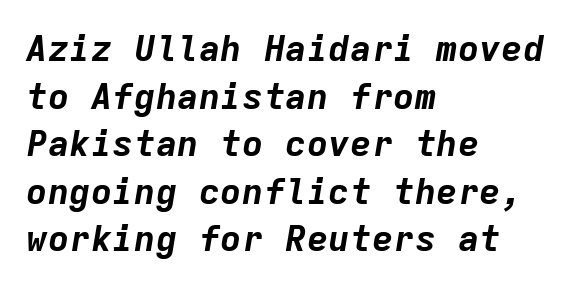
Tall strokes in this sample are angled rather than plumb. Normally led — the rows are evenly, conventionally spaced. Reading down the block, your eye returns to a fixed left position each line. Every letter is thick-stroked: bold, no question.
